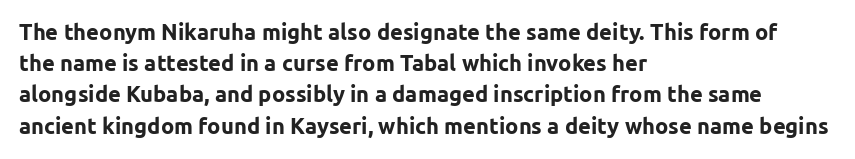
{"italic": "no", "bold": "yes", "underline": "no", "align": "left", "line_spacing": "normal", "line_spacing_ratio": 1.42, "letter_spacing": "normal", "letter_spacing_em": 0.0, "glyph_px": 22}
